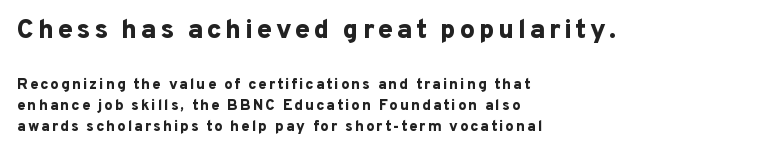
The first block has been scaled up relative to the second. The letters stand straight up with perfectly vertical stems. Alignment: flush left. Strong, thick strokes mark this as bold type.
